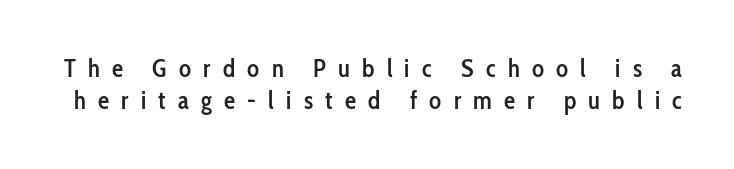
The image shows 25 px text type, upright; set normal line spacing (1.3x), unusually wide letter spacing (+0.49 em), not underlined.
